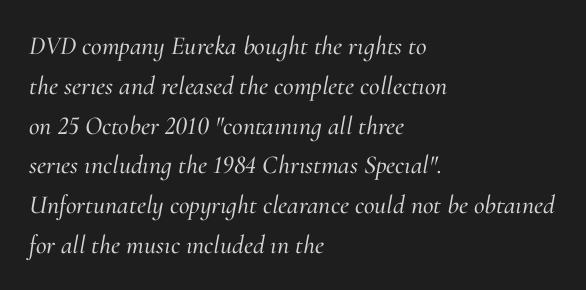
{"italic": "yes", "lean": "right", "slant_degrees": 10, "underline": "no", "align": "left", "line_spacing": "normal", "line_spacing_ratio": 1.53, "letter_spacing": "normal", "letter_spacing_em": 0.0, "glyph_px": 26}
